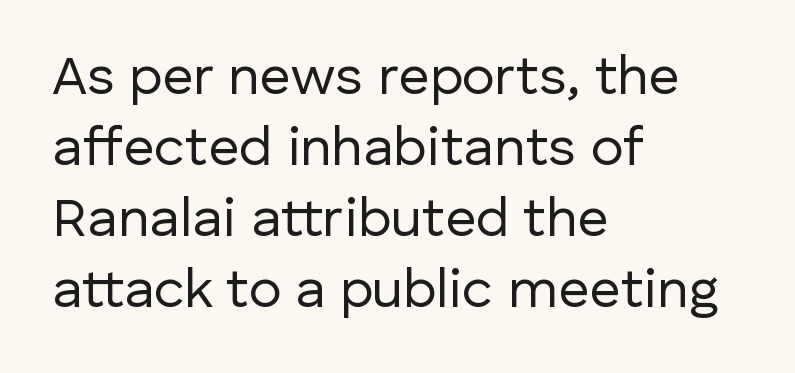
{"serif": "no", "italic": "no", "bold": "no", "weight": "regular", "width": "normal", "stroke_contrast": "low", "x_height": "medium", "monospaced": "no", "underline": "no", "align": "left", "line_spacing": "normal", "line_spacing_ratio": 1.29, "letter_spacing": "normal", "letter_spacing_em": 0.0, "glyph_px": 55}
